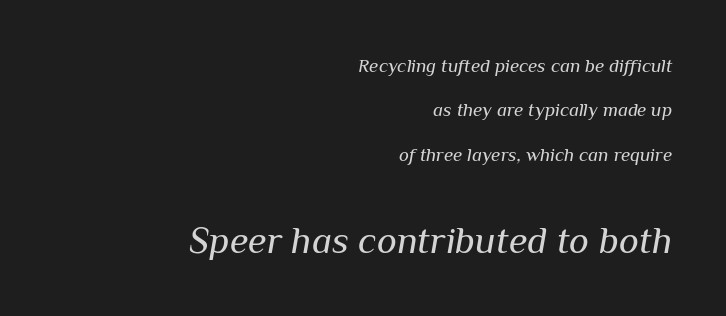
Q: Is the text bold? A: No.
Q: Is the text italic (slanted)? A: Yes, it leans right by about 10 degrees.
Q: Is the text underlined? A: No.
Q: How is the paragraph aligned? A: Right-aligned.
Q: Is the spacing between letters normal or unusually wide? A: Normal.
Q: Is the spacing between lines tight, normal or loose? A: Loose.
Q: Which block of text is set in a larger size, the first (top) or the second (bottom)? A: The second (bottom) one.
Q: Width (condensed, normal, or wide)? A: Normal.
Q: Stroke contrast? A: Medium.
Q: x-height? A: Medium.
Q: Monospaced? A: No.
